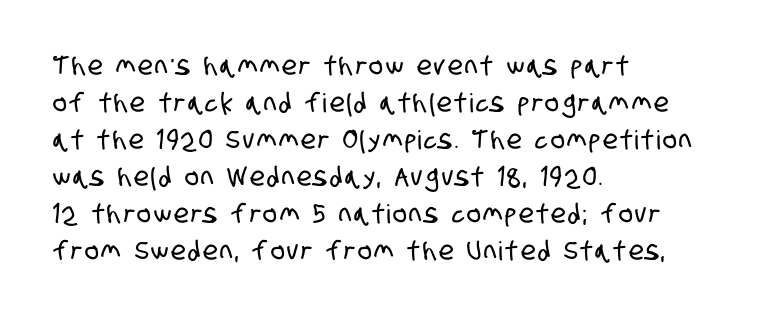
{"underline": "no", "align": "left", "line_spacing": "normal", "line_spacing_ratio": 1.42, "glyph_px": 26}
